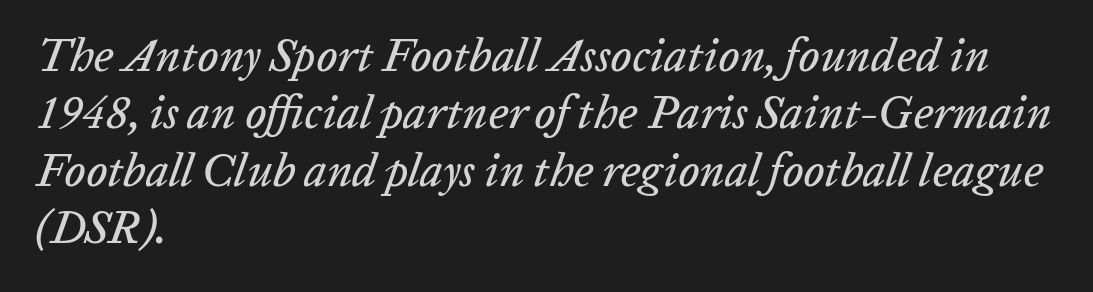
The specimen reads as italic at a glance. Here the designer chose a conventional face with non-uniform glyph widths. The passage shown has conventional tracking throughout. The glyphs are unaccompanied by any horizontal stroke below them. Left-aligned paragraph, ragged on the right.
